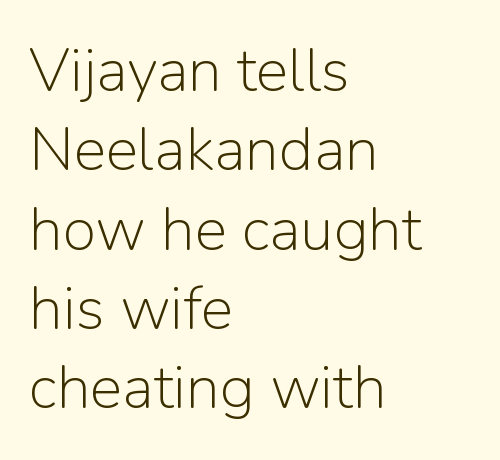
{"serif": "no", "italic": "no", "bold": "no", "weight": "light", "width": "normal", "stroke_contrast": "low", "x_height": "medium", "monospaced": "no", "underline": "no", "align": "left", "line_spacing": "normal", "line_spacing_ratio": 1.3, "letter_spacing": "normal", "letter_spacing_em": 0.0, "glyph_px": 61}
